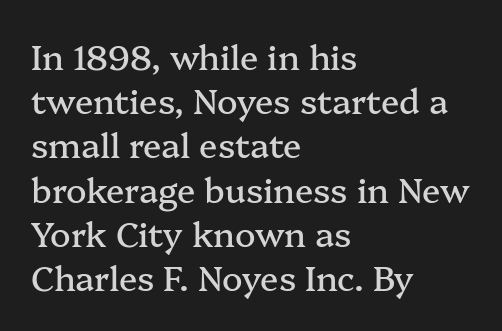
Q: Is the text italic (slanted)? A: No, it is upright.
Q: Is the typeface a serif or a sans-serif typeface? A: Serif.
Q: Is the text underlined? A: No.
Q: How is the paragraph aligned? A: Left-aligned.
Q: Is the spacing between letters normal or unusually wide? A: Normal.
Q: Is the spacing between lines tight, normal or loose? A: Normal.
Q: Width (condensed, normal, or wide)? A: Normal.
Q: Stroke contrast? A: Medium.
Q: x-height? A: Medium.
Q: Monospaced? A: No.
